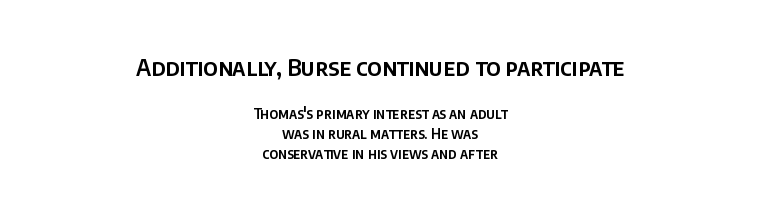
{"italic": "no", "underline": "no", "align": "center", "line_spacing": "normal", "line_spacing_ratio": 1.45, "letter_spacing": "normal", "letter_spacing_em": 0.0, "larger_block": "first", "size_ratio": 1.64, "glyph_px": 23}
